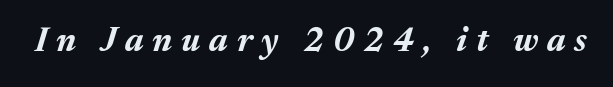
Plenty of ink on the page — the face is bold. The space directly below the letters is spotless. Each letter keeps its own natural width here, so spacing adapts to shape. There is plenty of visible air inserted between adjacent glyphs.
